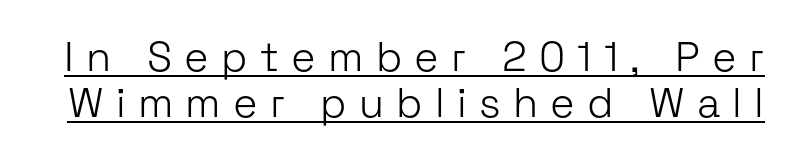
Q: Is the text bold? A: No.
Q: Is the text italic (slanted)? A: No, it is upright.
Q: Is the typeface a serif or a sans-serif typeface? A: Sans-serif.
Q: Is the text underlined? A: Yes.
Q: Is the spacing between letters normal or unusually wide? A: Unusually wide.
Q: Is the spacing between lines tight, normal or loose? A: Tight.
Q: Width (condensed, normal, or wide)? A: Normal.
Q: Stroke contrast? A: Low.
Q: x-height? A: Medium.
Q: Monospaced? A: No.
